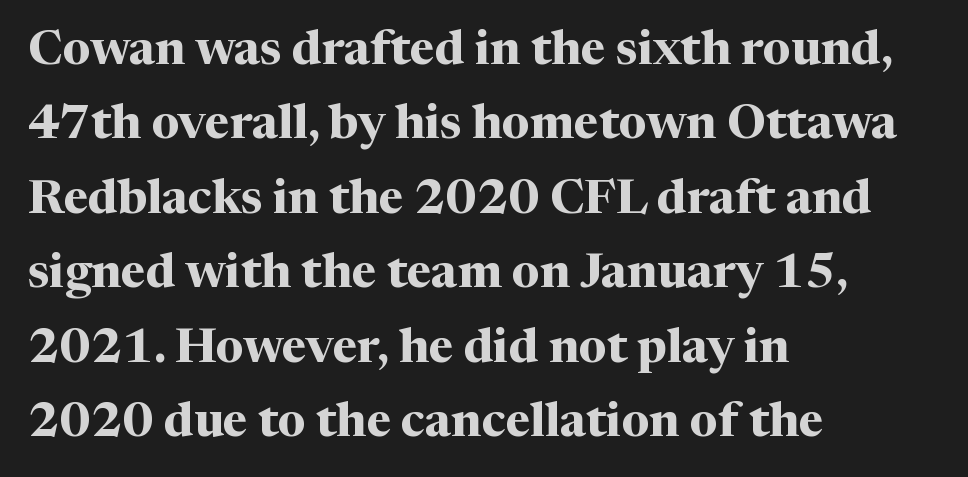
You can tell from the footed stems that serif type was used. Summary of vertical rhythm: regular, with standard interline spacing. The foot of each line stays bare and open. The face used here is rendered with its standard letterfit.
